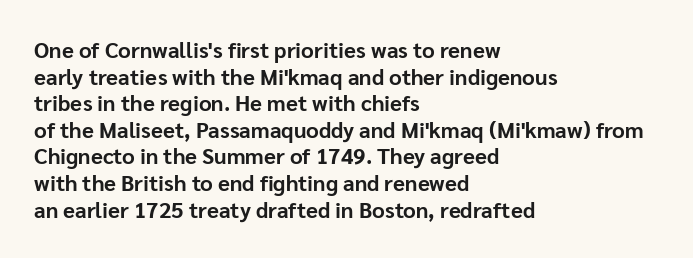
Which margin do the lines hug? The left one — the right edge is uneven. Weight check: bold — yes, fully. Tracking here is standard; glyphs follow each other at the usual distance. Unlike italic type, these characters show no tilt at all. Just letters on the line, the space beneath them empty.
